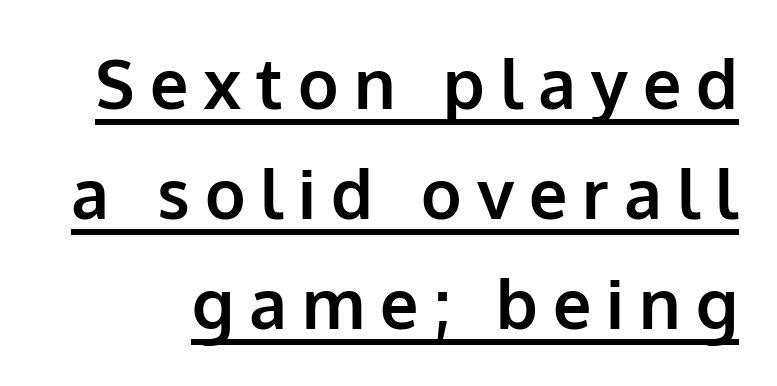
Q: Is the text bold? A: Yes.
Q: Is the text italic (slanted)? A: No, it is upright.
Q: Is the typeface a serif or a sans-serif typeface? A: Sans-serif.
Q: Is the text underlined? A: Yes.
Q: Is the spacing between letters normal or unusually wide? A: Unusually wide.
Q: Is the spacing between lines tight, normal or loose? A: Normal.
Q: Width (condensed, normal, or wide)? A: Normal.
Q: Stroke contrast? A: Low.
Q: x-height? A: Medium.
Q: Monospaced? A: No.
